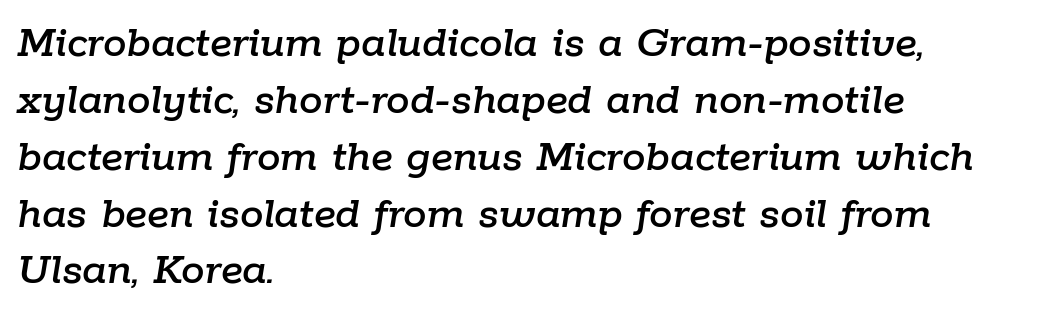
{"italic": "yes", "lean": "right", "slant_degrees": 9, "width": "normal", "stroke_contrast": "low", "x_height": "medium", "monospaced": "no", "underline": "no", "align": "left", "line_spacing_ratio": 1.21, "letter_spacing": "normal", "letter_spacing_em": 0.0, "glyph_px": 47}
